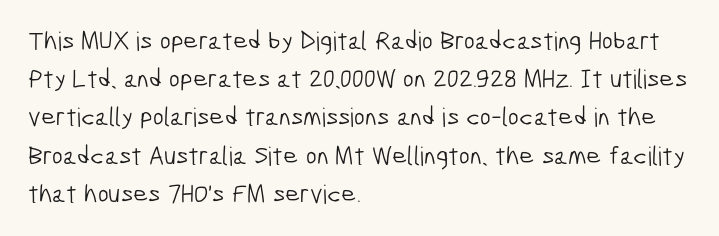
Unmarked baselines from the first word to the last. Each word holds together tightly as a unit, with standard inter-letter gaps. What's the leading like? Ordinary, nothing unusual. Unbolded letterforms with no extra heft.
